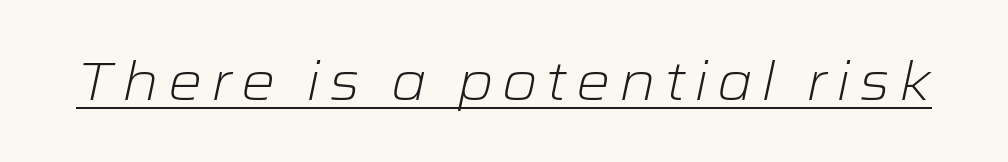
This is oblique type, the kind used for emphasis or titles. Compared with a typical body face, this is equally light or lighter still. The typesetter has applied underlining to the passage shown. Spacing verdict: proportional, widths tailored to each character.
